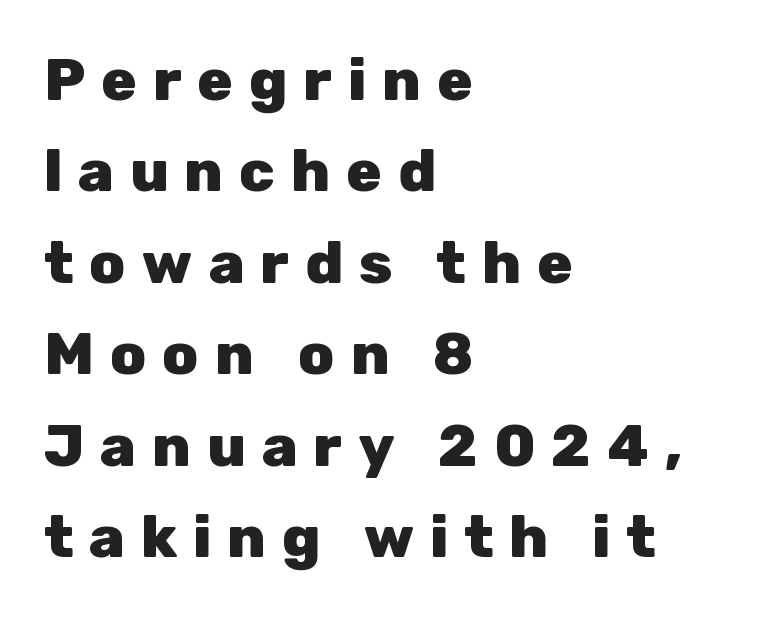
Q: Is the text bold? A: Yes.
Q: Is the text italic (slanted)? A: No, it is upright.
Q: Is the typeface a serif or a sans-serif typeface? A: Sans-serif.
Q: Is the text underlined? A: No.
Q: How is the paragraph aligned? A: Left-aligned.
Q: Is the spacing between letters normal or unusually wide? A: Unusually wide.
Q: Is the spacing between lines tight, normal or loose? A: Normal.
Q: Width (condensed, normal, or wide)? A: Normal.
Q: Stroke contrast? A: Low.
Q: x-height? A: Medium.
Q: Monospaced? A: No.
